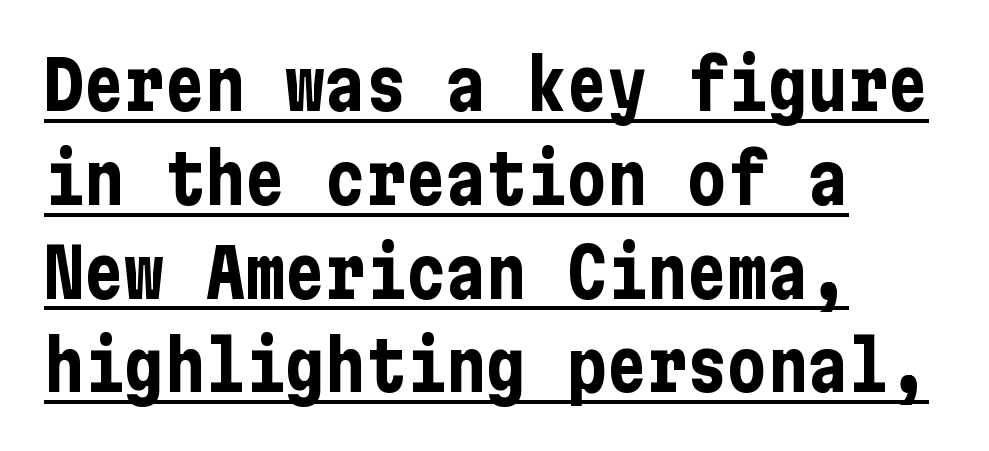
Q: Is the text bold? A: Yes.
Q: Is the text italic (slanted)? A: No, it is upright.
Q: Is the typeface a serif or a sans-serif typeface? A: Sans-serif.
Q: Is the text underlined? A: Yes.
Q: How is the paragraph aligned? A: Left-aligned.
Q: Is the spacing between letters normal or unusually wide? A: Normal.
Q: Is the spacing between lines tight, normal or loose? A: Normal.
Q: Width (condensed, normal, or wide)? A: Condensed.
Q: Stroke contrast? A: Low.
Q: x-height? A: Medium.
